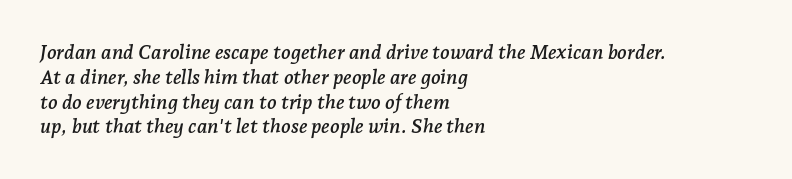
The image shows 20 px text type, italic (leaning right); set left-aligned, line spacing 1.24x, normal letter spacing, not underlined.
